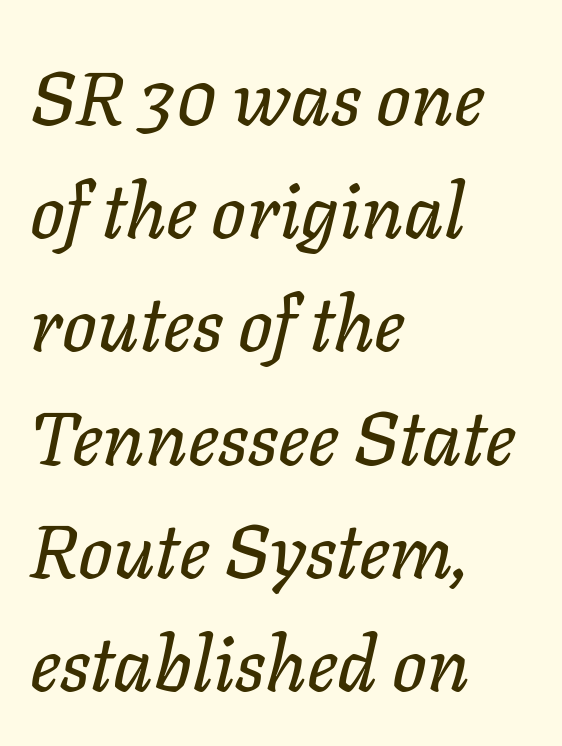
The block of text has a typical density, with ordinary space between rows. The lines are quadded left. Caption: standard tracking, unaltered. Slant detected: the letters are inclined.
